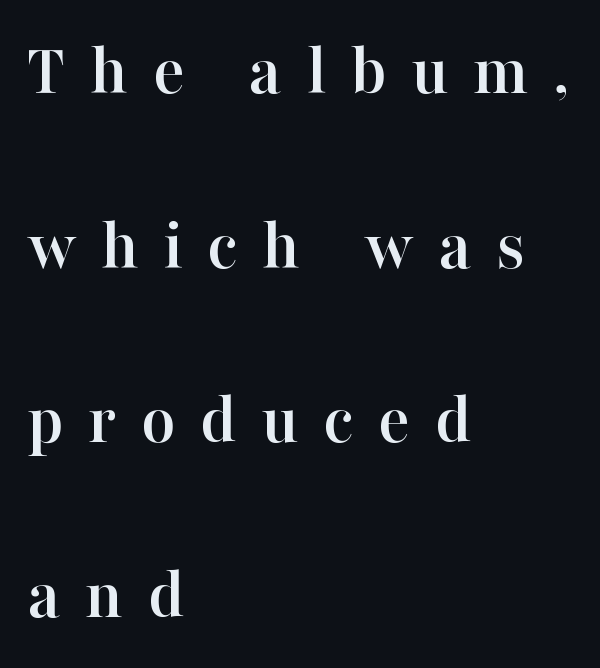
Q: Is the text italic (slanted)? A: No, it is upright.
Q: Is the typeface a serif or a sans-serif typeface? A: Serif.
Q: Is the text underlined? A: No.
Q: How is the paragraph aligned? A: Left-aligned.
Q: Is the spacing between letters normal or unusually wide? A: Unusually wide.
Q: Is the spacing between lines tight, normal or loose? A: Loose.
Q: Width (condensed, normal, or wide)? A: Normal.
Q: Stroke contrast? A: High.
Q: x-height? A: Medium.
Q: Monospaced? A: No.
